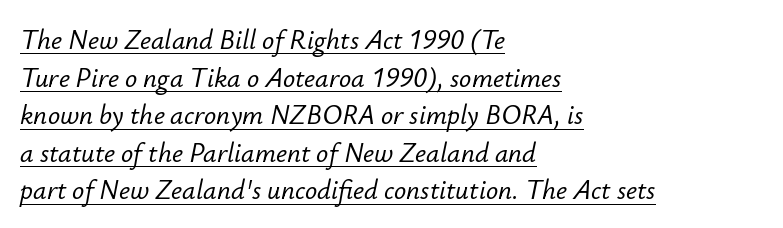
The image shows 27 px text type, italic (leaning right); set left-aligned, normal line spacing (1.39x), normal letter spacing, underlined.
